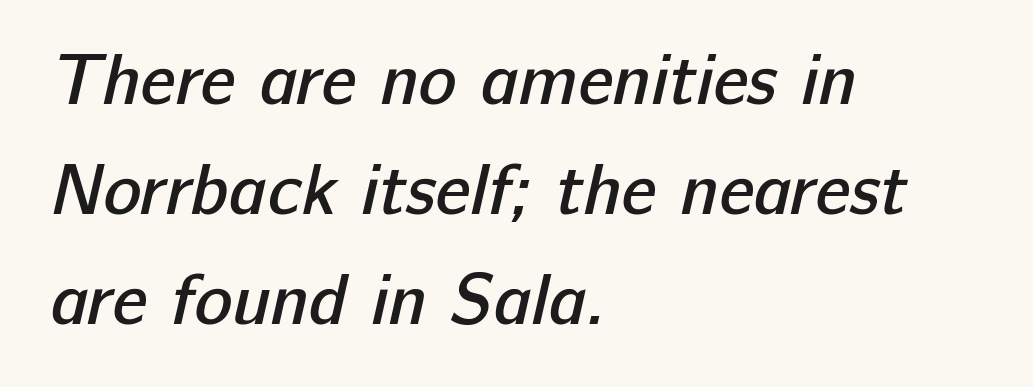
The image shows 71 px semibold sans-serif type; set left-aligned, normal line spacing (1.55x), normal letter spacing, not underlined; low stroke contrast and a medium x-height.
